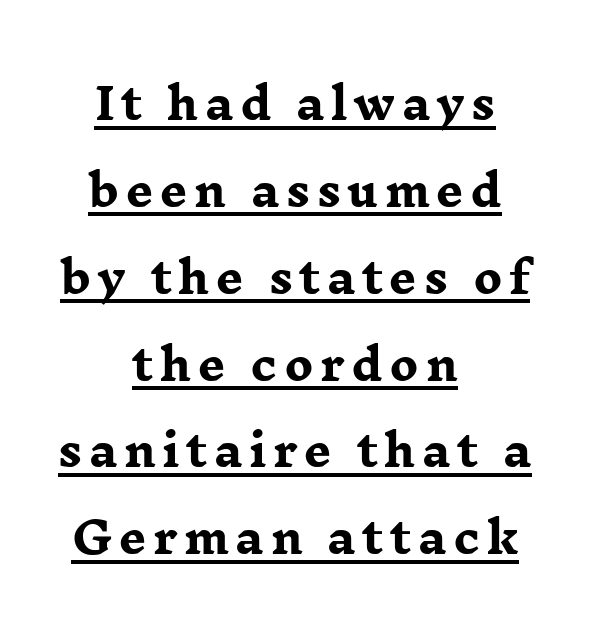
{"serif": "yes", "italic": "no", "bold": "yes", "weight": "heavy", "width": "wide", "stroke_contrast": "low", "x_height": "medium", "monospaced": "no", "underline": "yes", "align": "center", "line_spacing": "loose", "line_spacing_ratio": 2.02, "glyph_px": 43}
